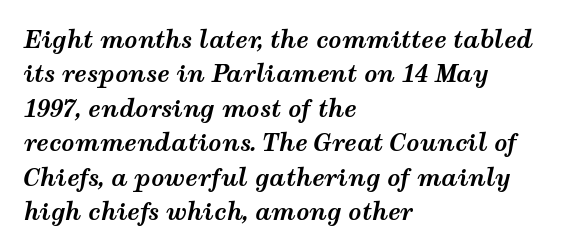
The image shows 23 px bold type, italic (leaning right); set left-aligned, normal line spacing (1.5x), normal letter spacing, not underlined.
